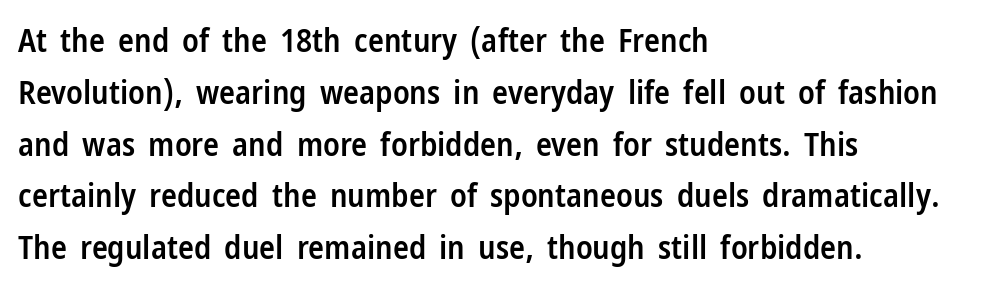
Q: Is the text bold? A: Semi-bold.
Q: Is the text italic (slanted)? A: No, it is upright.
Q: Is the typeface a serif or a sans-serif typeface? A: Sans-serif.
Q: Is the text underlined? A: No.
Q: How is the paragraph aligned? A: Left-aligned.
Q: Is the spacing between letters normal or unusually wide? A: Normal.
Q: Is the spacing between lines tight, normal or loose? A: Normal.
Q: Width (condensed, normal, or wide)? A: Condensed.
Q: Stroke contrast? A: Low.
Q: x-height? A: Medium.
Q: Monospaced? A: No.
